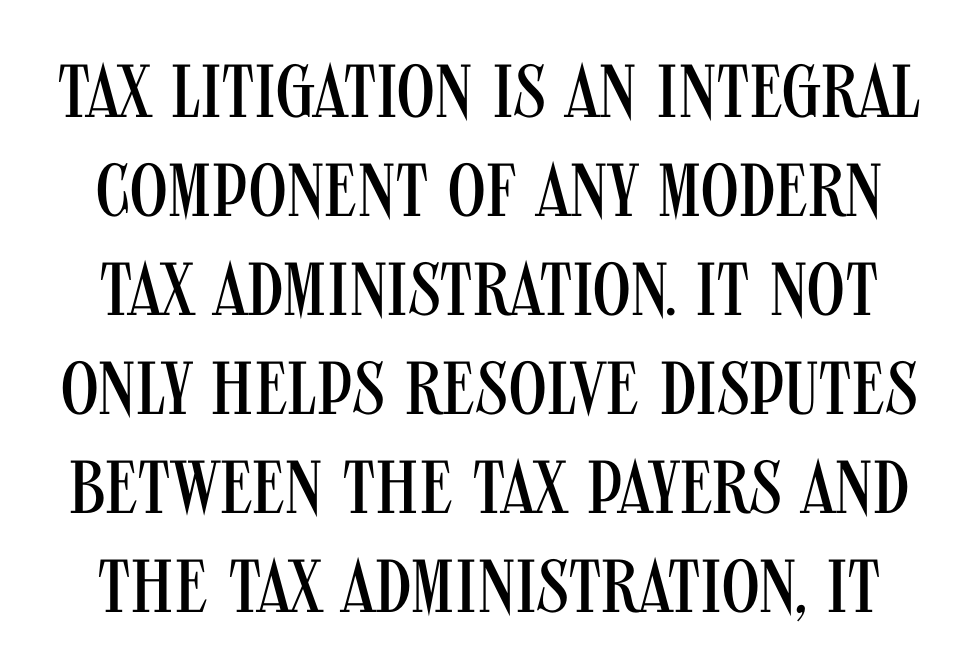
The lettering stays uniformly vertical, giving the passage a roman look. Just letters on the line, the space beneath them empty. This reads as an unemphasized weight, regular at the heaviest. If you measured baseline to baseline, you'd find a middling distance. There is no visible air inserted between adjacent glyphs.
